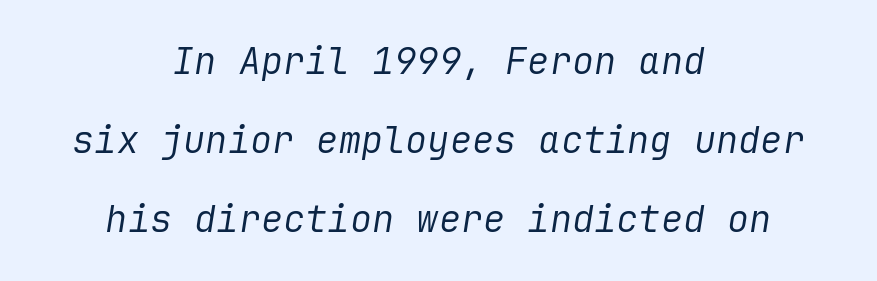
Leftover space on each line is divided equally before and after the words. Words appear dense and cohesive because spacing is normal. No chunkiness to these letters — they're not bold. No word sits above an underline. Interline gaps are noticeably wide in this sample. The glyphs look as if they've been sheared to an angle.
